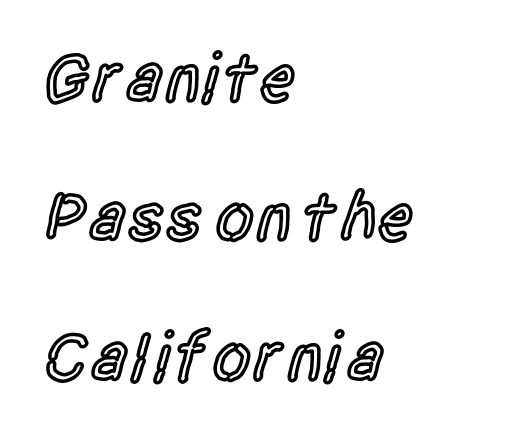
Look at the stroke-to-counter ratio: somewhat heavy, a semibold. Decoration check: the copy has no underline. I'd call this a sans setting — the letters go barefoot. Compared with typical paragraphs, the rows here are farther apart.
